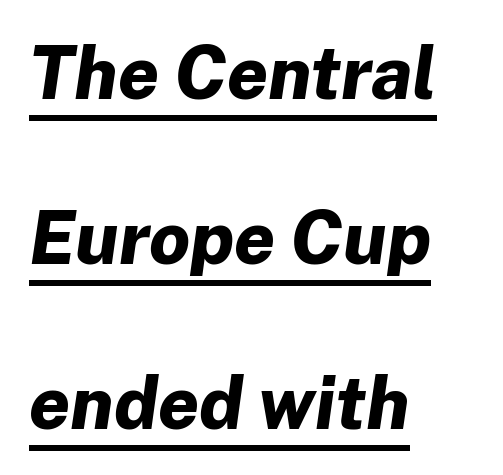
The image shows 73 px bold type, italic (leaning right); set left-aligned, loose line spacing (2.26x), normal letter spacing, underlined; low stroke contrast and a medium x-height.
